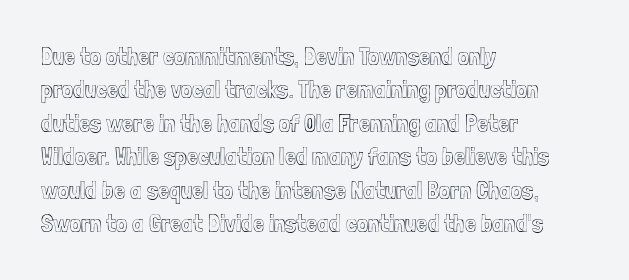
Q: Is the text italic (slanted)? A: No, it is upright.
Q: Is the text underlined? A: No.
Q: How is the paragraph aligned? A: Left-aligned.
Q: Is the spacing between letters normal or unusually wide? A: Normal.
Q: Is the spacing between lines tight, normal or loose? A: Normal.
